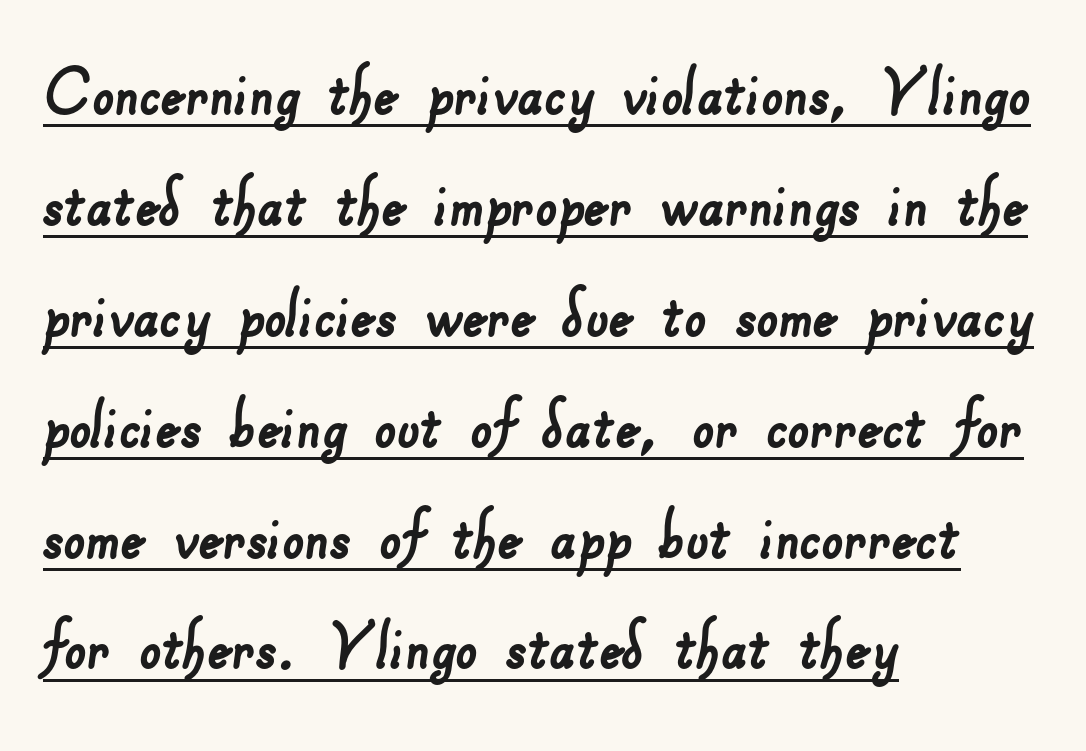
Q: Is the typeface a serif or a sans-serif typeface? A: Sans-serif.
Q: Is the text underlined? A: Yes.
Q: How is the paragraph aligned? A: Left-aligned.
Q: Is the spacing between letters normal or unusually wide? A: Normal.
Q: Is the spacing between lines tight, normal or loose? A: Normal.
Q: Width (condensed, normal, or wide)? A: Normal.
Q: Stroke contrast? A: Low.
Q: x-height? A: Small.
Q: Monospaced? A: No.
